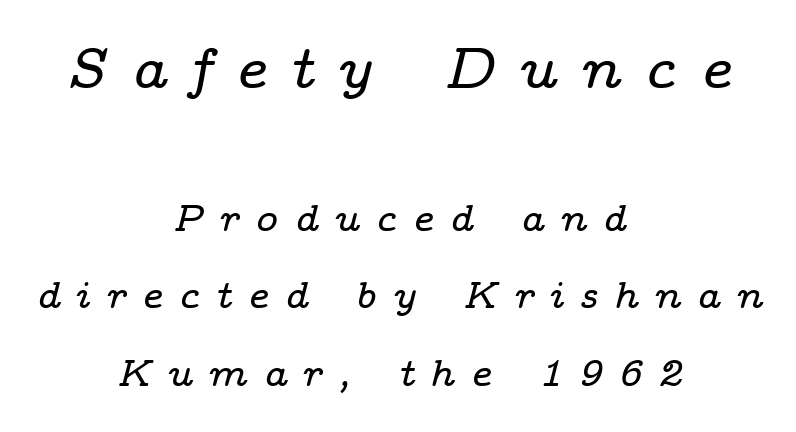
{"serif": "yes", "italic": "yes", "lean": "right", "slant_degrees": 14, "width": "wide", "stroke_contrast": "low", "x_height": "medium", "monospaced": "no", "underline": "no", "align": "center", "line_spacing": "loose", "line_spacing_ratio": 2.04, "letter_spacing": "wide", "letter_spacing_em": 0.41, "larger_block": "first", "size_ratio": 1.5, "glyph_px": 57}
